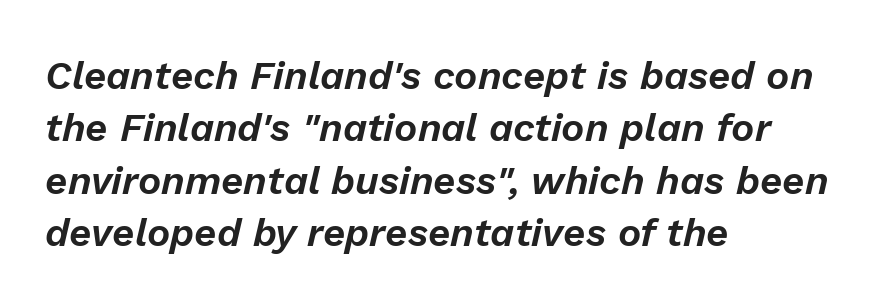
The image shows 39 px text type, italic (leaning right); set left-aligned, normal line spacing (1.34x), normal letter spacing, not underlined; low stroke contrast and a medium x-height.
